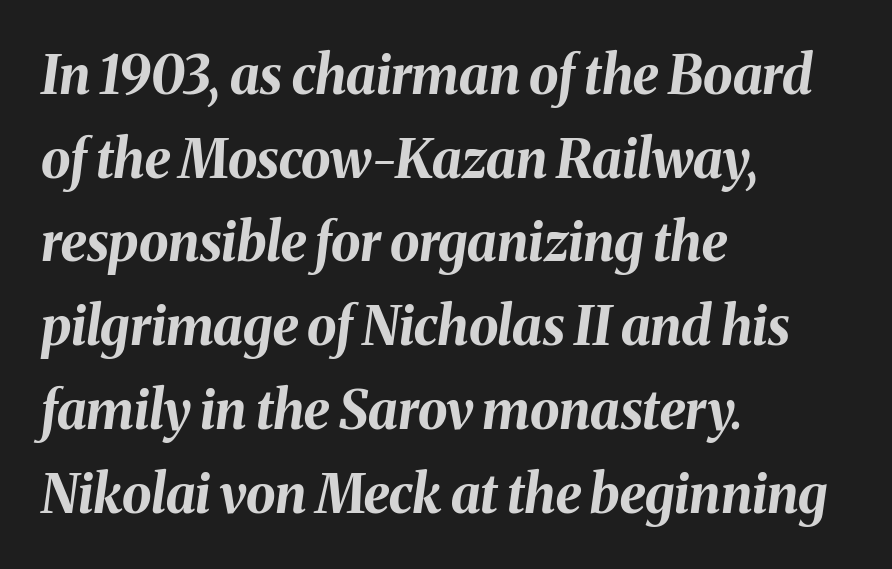
Q: Is the text bold? A: Yes.
Q: Is the text italic (slanted)? A: Yes, it leans right by about 8 degrees.
Q: Is the text underlined? A: No.
Q: How is the paragraph aligned? A: Left-aligned.
Q: Is the spacing between letters normal or unusually wide? A: Normal.
Q: Is the spacing between lines tight, normal or loose? A: Normal.
Q: Width (condensed, normal, or wide)? A: Normal.
Q: Stroke contrast? A: Medium.
Q: x-height? A: Medium.
Q: Monospaced? A: No.
